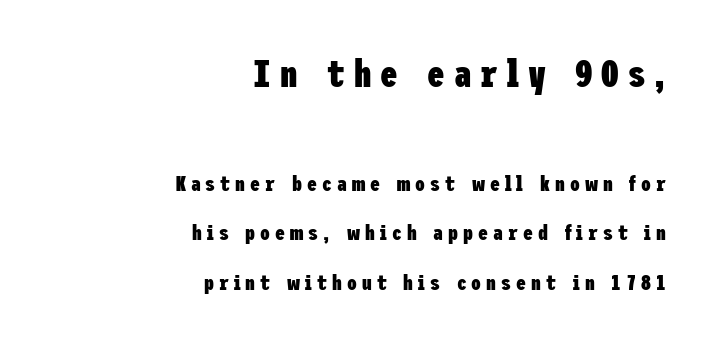
{"serif": "no", "italic": "no", "bold": "yes", "weight": "heavy", "width": "condensed", "stroke_contrast": "low", "x_height": "medium", "underline": "no", "align": "right", "line_spacing": "loose", "line_spacing_ratio": 2.25, "letter_spacing": "wide", "letter_spacing_em": 0.23, "larger_block": "first", "size_ratio": 1.77, "glyph_px": 39}
